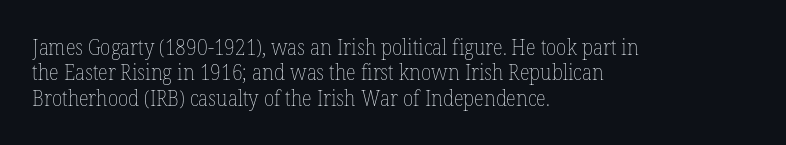
A bare baseline throughout the passage. Line beginnings align vertically; line endings do not. This sample uses plain, unmodified letter spacing. Posture: straight, roman, zero tilt. Is this a heavy cut? Hardly; it is regular or lighter.
